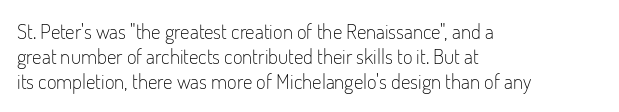
{"italic": "no", "bold": "no", "underline": "no", "align": "left", "line_spacing_ratio": 1.2, "letter_spacing": "normal", "letter_spacing_em": 0.0, "glyph_px": 21}
